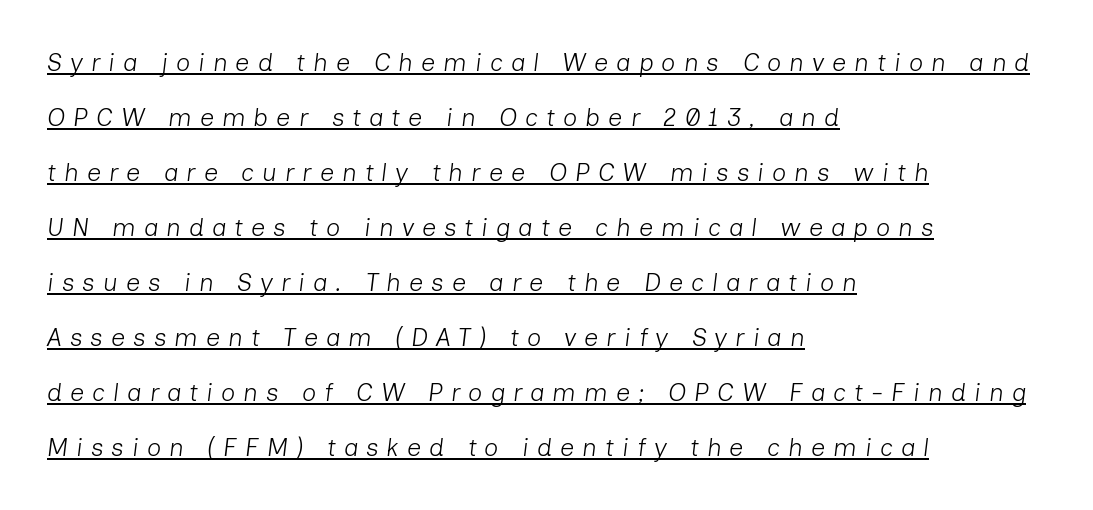
{"italic": "yes", "lean": "right", "slant_degrees": 7, "bold": "no", "underline": "yes", "align": "left", "line_spacing": "loose", "line_spacing_ratio": 2.2, "letter_spacing": "wide", "letter_spacing_em": 0.32, "glyph_px": 25}
